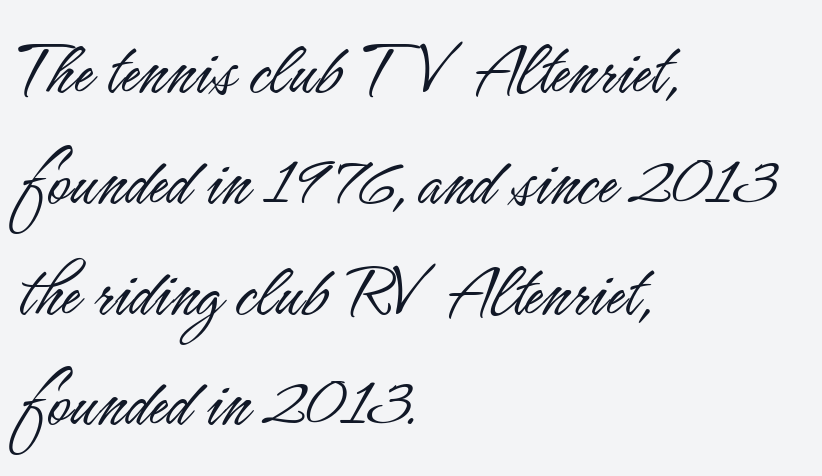
Check where the strokes stop: nothing finishes them off — pure sans. The rendering uses a moderate line-height, typical for paragraphs. These lines are rendered in a variable-pitch font.
